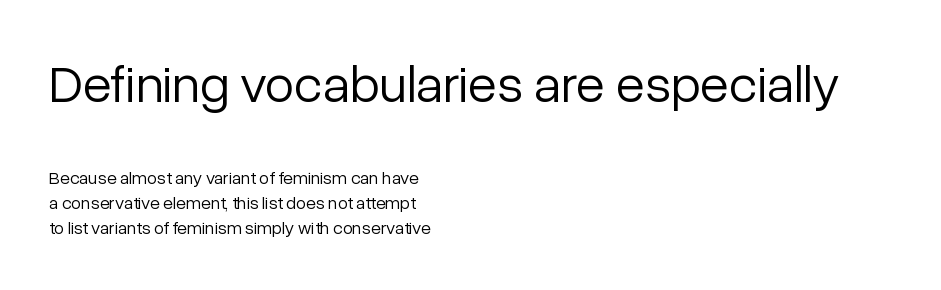
{"serif": "no", "italic": "no", "bold": "no", "weight": "light", "width": "normal", "stroke_contrast": "low", "x_height": "medium", "monospaced": "no", "underline": "no", "align": "left", "line_spacing": "normal", "line_spacing_ratio": 1.4, "letter_spacing": "normal", "letter_spacing_em": 0.0, "larger_block": "first", "size_ratio": 2.94, "glyph_px": 53}
